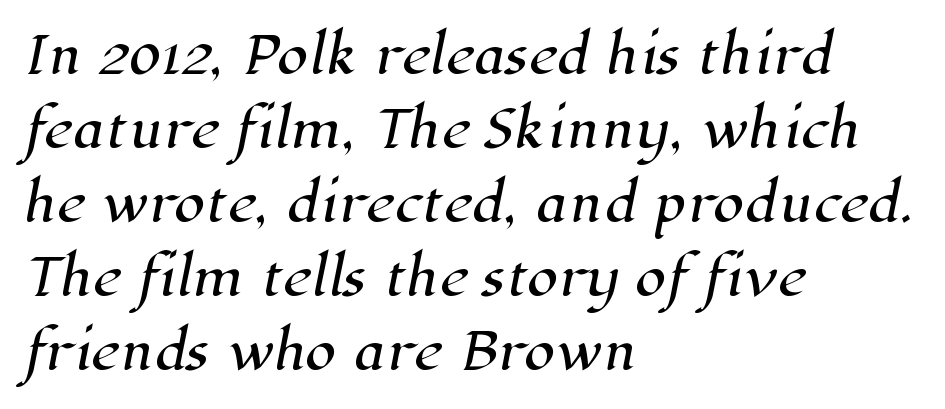
The image shows 50 px serif type; set left-aligned, normal line spacing (1.48x), normal letter spacing, not underlined; high stroke contrast and a medium x-height.
